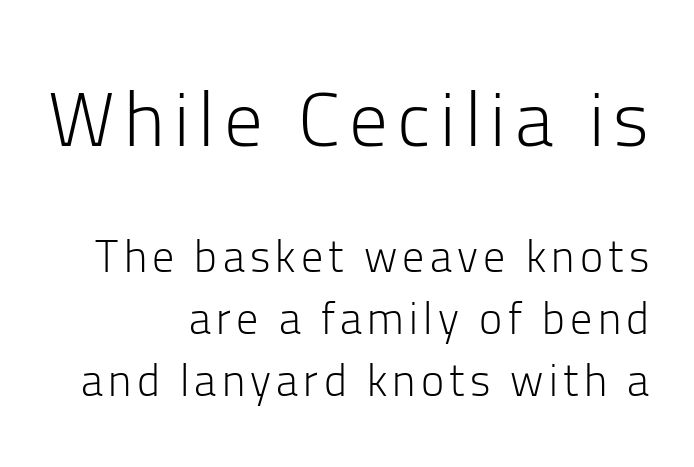
Q: Is the text bold? A: No.
Q: Is the text italic (slanted)? A: No, it is upright.
Q: Is the typeface a serif or a sans-serif typeface? A: Sans-serif.
Q: Is the text underlined? A: No.
Q: How is the paragraph aligned? A: Right-aligned.
Q: Is the spacing between lines tight, normal or loose? A: Normal.
Q: Which block of text is set in a larger size, the first (top) or the second (bottom)? A: The first (top) one.
Q: Width (condensed, normal, or wide)? A: Normal.
Q: Stroke contrast? A: Low.
Q: x-height? A: Medium.
Q: Monospaced? A: No.
